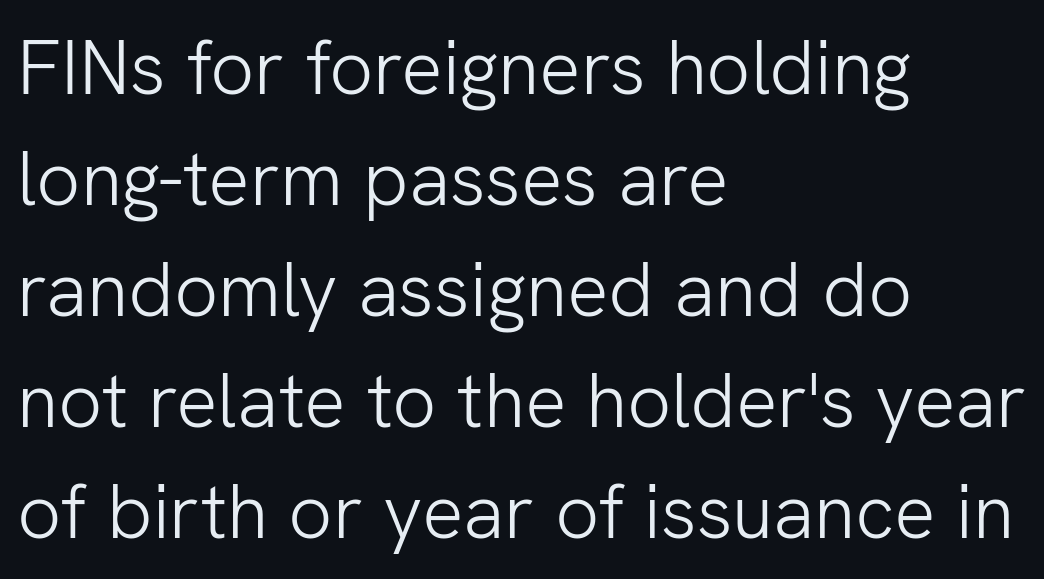
{"serif": "no", "italic": "no", "bold": "no", "weight": "light", "width": "normal", "stroke_contrast": "low", "x_height": "medium", "monospaced": "no", "underline": "no", "align": "left", "line_spacing": "normal", "line_spacing_ratio": 1.44, "letter_spacing": "normal", "letter_spacing_em": 0.0, "glyph_px": 77}
